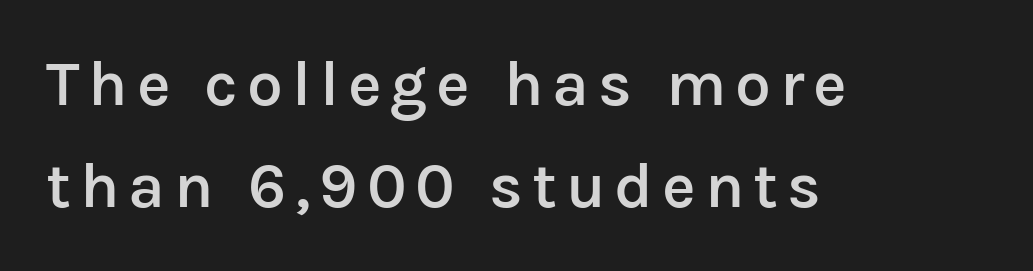
Q: Is the text bold? A: Semi-bold.
Q: Is the text italic (slanted)? A: No, it is upright.
Q: Is the typeface a serif or a sans-serif typeface? A: Sans-serif.
Q: Is the text underlined? A: No.
Q: How is the paragraph aligned? A: Left-aligned.
Q: Is the spacing between lines tight, normal or loose? A: Normal.
Q: Width (condensed, normal, or wide)? A: Normal.
Q: Stroke contrast? A: Low.
Q: x-height? A: Medium.
Q: Monospaced? A: No.
